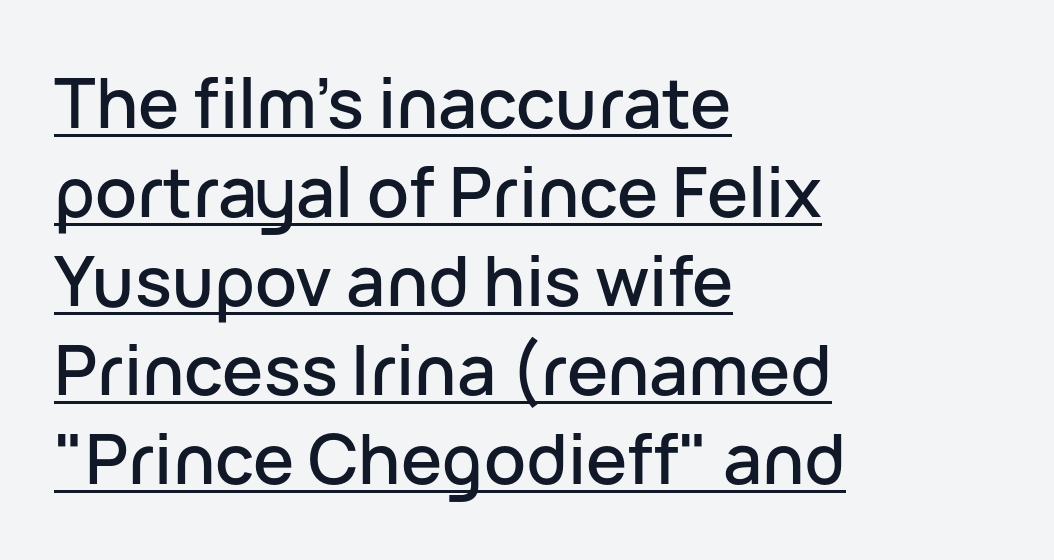
Q: Is the text italic (slanted)? A: No, it is upright.
Q: Is the typeface a serif or a sans-serif typeface? A: Sans-serif.
Q: Is the text underlined? A: Yes.
Q: How is the paragraph aligned? A: Left-aligned.
Q: Is the spacing between letters normal or unusually wide? A: Normal.
Q: Is the spacing between lines tight, normal or loose? A: Normal.
Q: Width (condensed, normal, or wide)? A: Normal.
Q: Stroke contrast? A: Low.
Q: x-height? A: Medium.
Q: Monospaced? A: No.
